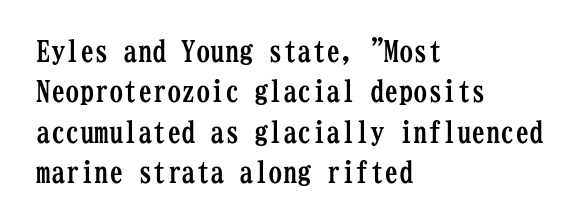
Q: Is the text bold? A: Yes.
Q: Is the text italic (slanted)? A: No, it is upright.
Q: Is the typeface a serif or a sans-serif typeface? A: Serif.
Q: Is the text underlined? A: No.
Q: How is the paragraph aligned? A: Left-aligned.
Q: Is the spacing between letters normal or unusually wide? A: Normal.
Q: Is the spacing between lines tight, normal or loose? A: Normal.
Q: Width (condensed, normal, or wide)? A: Condensed.
Q: Stroke contrast? A: Low.
Q: x-height? A: Medium.
Q: Monospaced? A: Yes.
